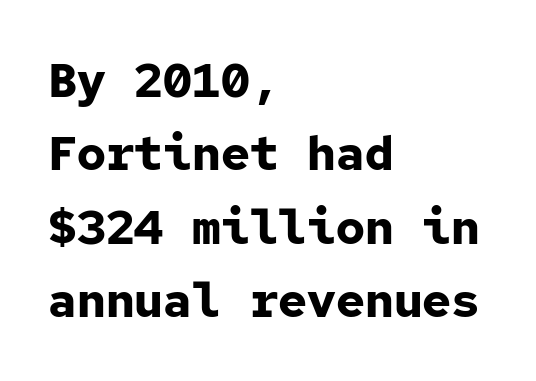
The image shows 48 px bold sans-serif type, upright, monospaced; set left-aligned, normal line spacing (1.53x), normal letter spacing, not underlined; low stroke contrast and a medium x-height.
